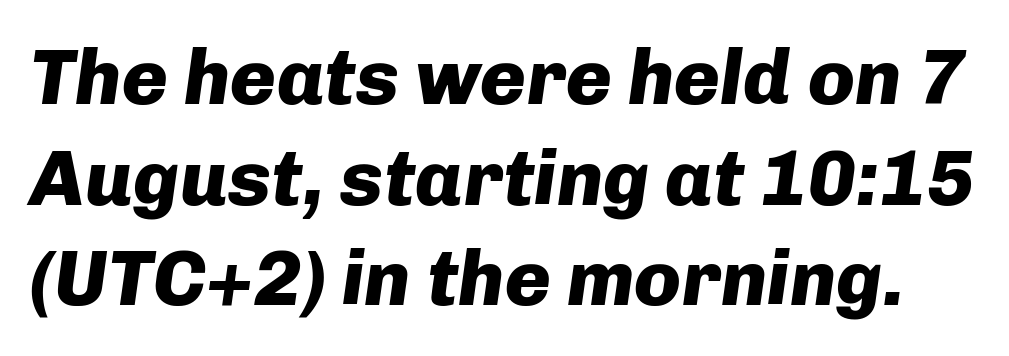
{"italic": "yes", "lean": "right", "slant_degrees": 8, "bold": "yes", "weight": "heavy", "width": "normal", "stroke_contrast": "low", "x_height": "medium", "monospaced": "no", "underline": "no", "line_spacing": "normal", "line_spacing_ratio": 1.29, "letter_spacing": "normal", "letter_spacing_em": 0.0, "glyph_px": 78}
